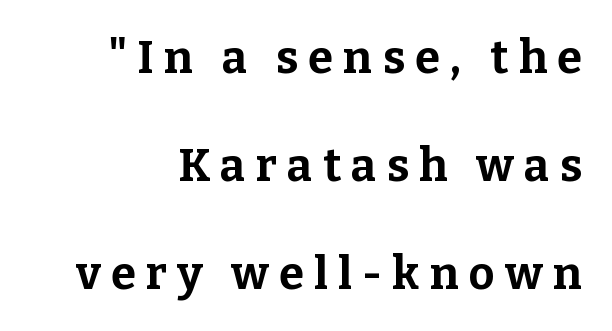
{"serif": "yes", "italic": "no", "bold": "yes", "weight": "bold", "width": "normal", "stroke_contrast": "low", "x_height": "medium", "monospaced": "no", "underline": "no", "line_spacing": "loose", "line_spacing_ratio": 2.4, "letter_spacing": "wide", "letter_spacing_em": 0.23, "glyph_px": 45}
